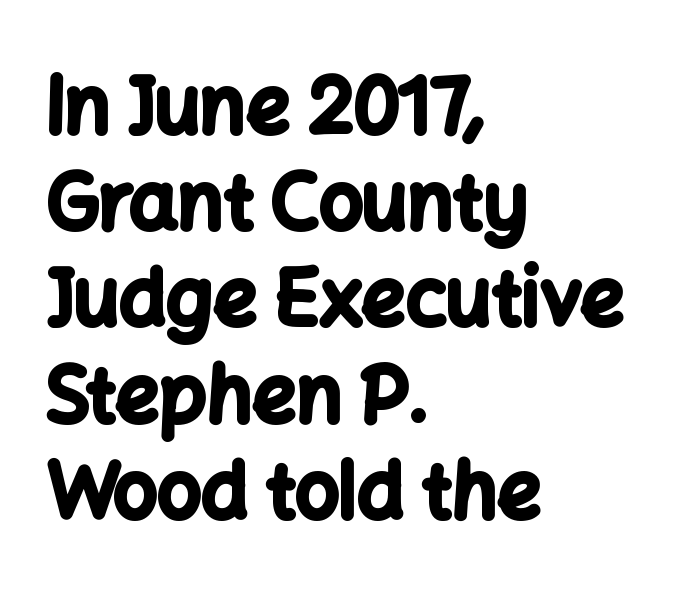
{"serif": "no", "italic": "no", "bold": "yes", "weight": "bold", "width": "normal", "stroke_contrast": "low", "x_height": "medium", "monospaced": "no", "underline": "no", "align": "left", "line_spacing": "normal", "line_spacing_ratio": 1.25, "letter_spacing": "normal", "letter_spacing_em": 0.0, "glyph_px": 77}
